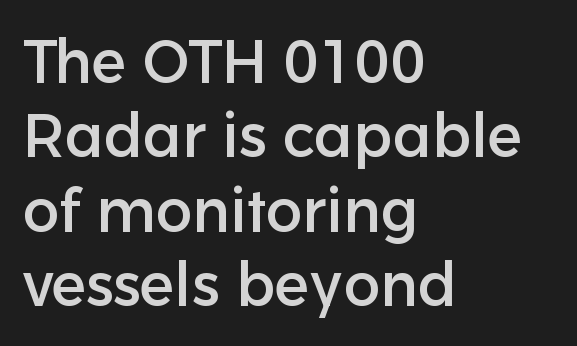
The image shows 61 px sans-serif type, upright; set left-aligned, line spacing 1.22x, normal letter spacing, not underlined; low stroke contrast and a medium x-height.
